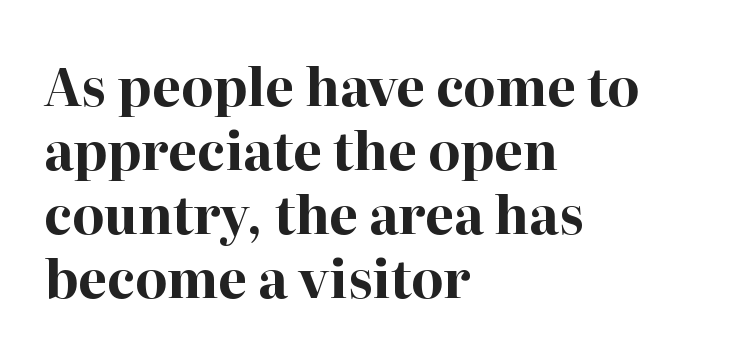
{"serif": "yes", "italic": "no", "bold": "yes", "weight": "bold", "width": "normal", "stroke_contrast": "high", "x_height": "medium", "monospaced": "no", "underline": "no", "align": "left", "line_spacing_ratio": 1.23, "letter_spacing": "normal", "letter_spacing_em": 0.0, "glyph_px": 52}
